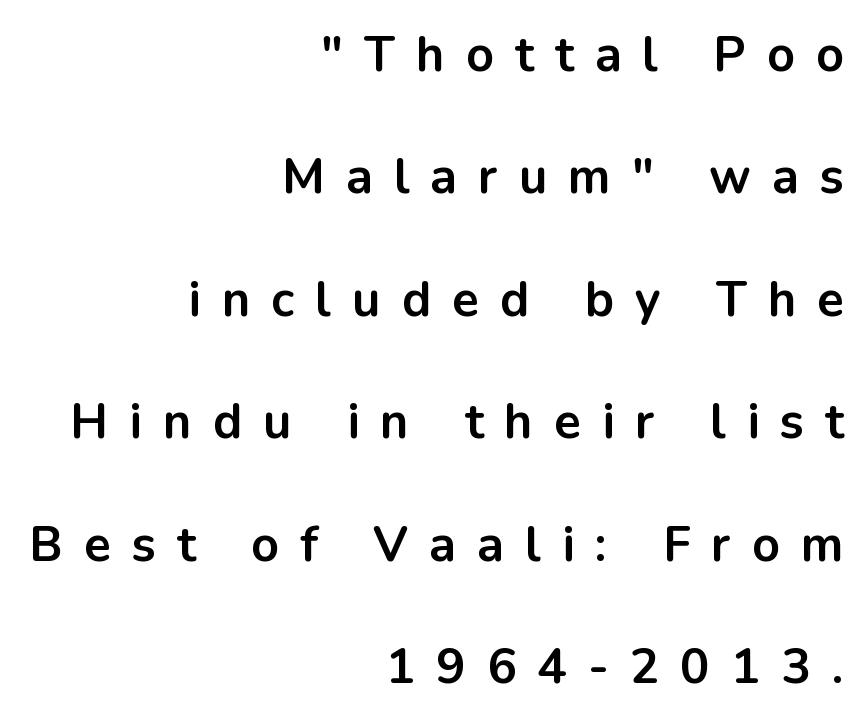
{"serif": "no", "italic": "no", "bold": "yes", "weight": "bold", "width": "normal", "stroke_contrast": "low", "x_height": "medium", "monospaced": "no", "underline": "no", "align": "right", "line_spacing": "loose", "line_spacing_ratio": 2.5, "letter_spacing": "wide", "letter_spacing_em": 0.43, "glyph_px": 49}
